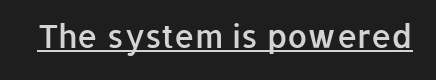
{"serif": "no", "italic": "no", "bold": "semi", "weight": "semibold", "width": "normal", "stroke_contrast": "low", "x_height": "medium", "monospaced": "no", "underline": "yes", "letter_spacing": "normal", "letter_spacing_em": 0.0, "glyph_px": 32}
